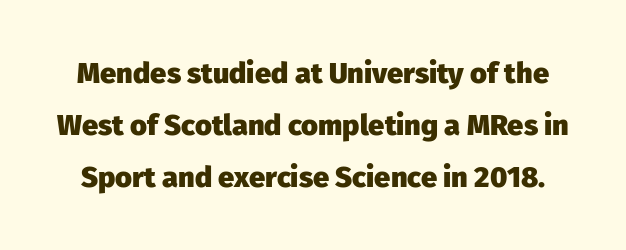
The lettering stays uniformly vertical, giving the passage a roman look. Anything drawn beneath the words? Only blank space. The text was rendered using a sans face with plain stroke endings. Is this a fixed-width face? No — the glyphs have proportional, varying widths. Students, this is bold: see how much ink each stroke carries. Is the letter spacing exaggerated? No — it looks like the ordinary default.
